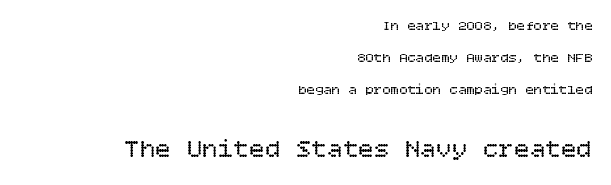
Q: Is the text bold? A: No.
Q: Is the text italic (slanted)? A: No, it is upright.
Q: Is the text underlined? A: No.
Q: How is the paragraph aligned? A: Right-aligned.
Q: Is the spacing between letters normal or unusually wide? A: Normal.
Q: Is the spacing between lines tight, normal or loose? A: Loose.
Q: Which block of text is set in a larger size, the first (top) or the second (bottom)? A: The second (bottom) one.
